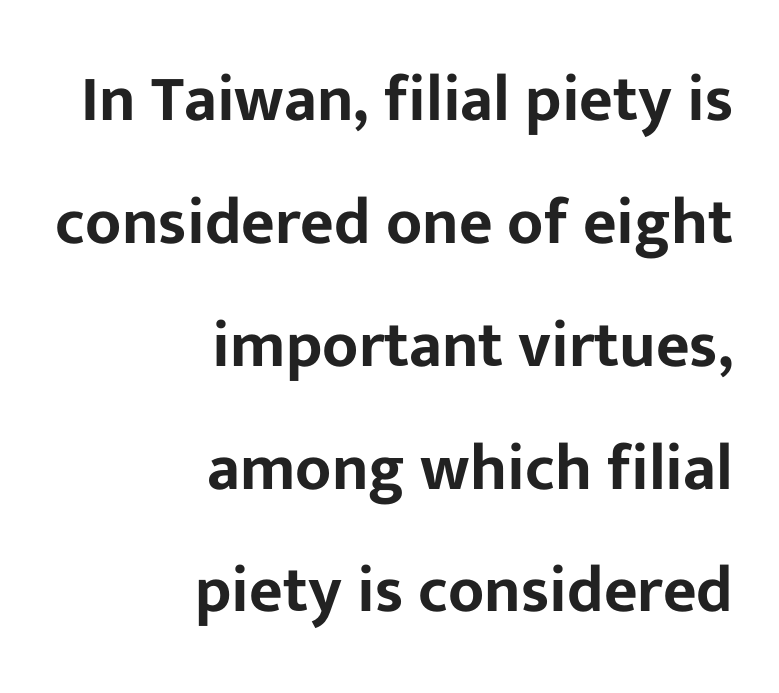
The image shows 65 px sans-serif type, upright; set right-aligned, line spacing 1.89x, normal letter spacing, not underlined; low stroke contrast and a medium x-height.
